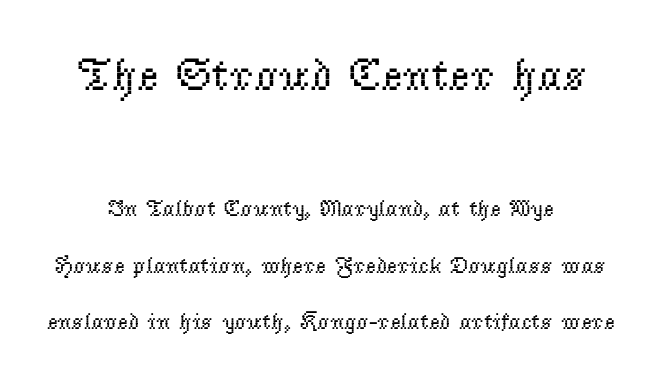
Regarding serifs, this sample has them. The baseline area is clear. Think of a printed novel: that variable character pitch is what you see here. Leading is clearly above the norm, producing a sparse column.
